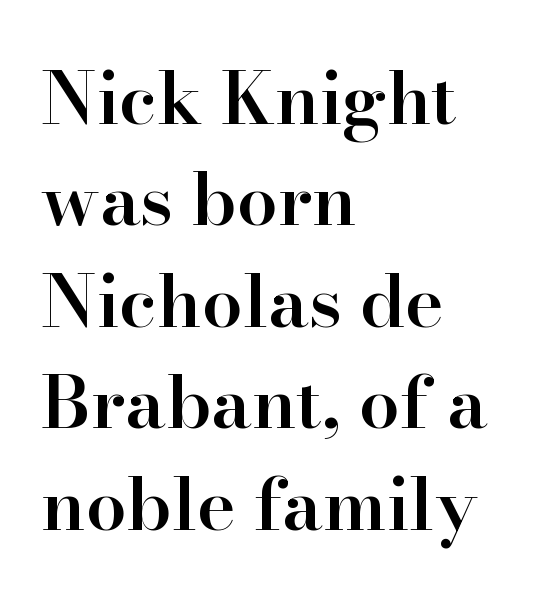
Q: Is the text bold? A: Semi-bold.
Q: Is the text italic (slanted)? A: No, it is upright.
Q: Is the typeface a serif or a sans-serif typeface? A: Serif.
Q: Is the text underlined? A: No.
Q: How is the paragraph aligned? A: Left-aligned.
Q: Is the spacing between letters normal or unusually wide? A: Normal.
Q: Is the spacing between lines tight, normal or loose? A: Normal.
Q: Width (condensed, normal, or wide)? A: Normal.
Q: Stroke contrast? A: High.
Q: x-height? A: Small.
Q: Monospaced? A: No.
